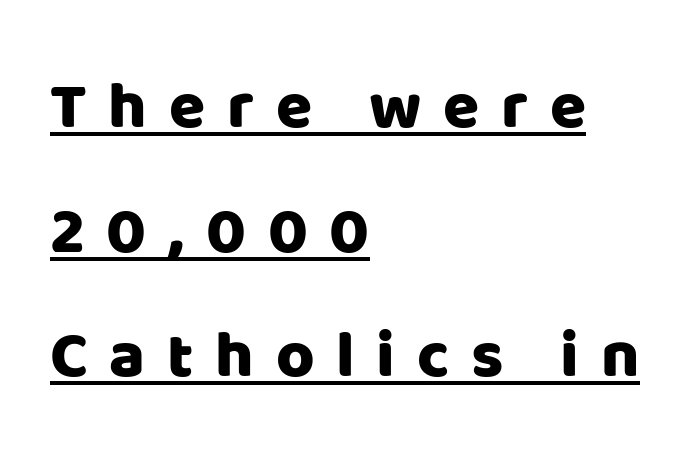
A classic flush-left, rag-right setting is used for this passage. This is the regular roman posture of the typeface. The string is rendered with underlining switched on. This sample has the flowing, uneven cadence of proportional lettering. How are the letters spaced? Widely, with obvious added tracking. The glyphs in this specimen are sans serif.
